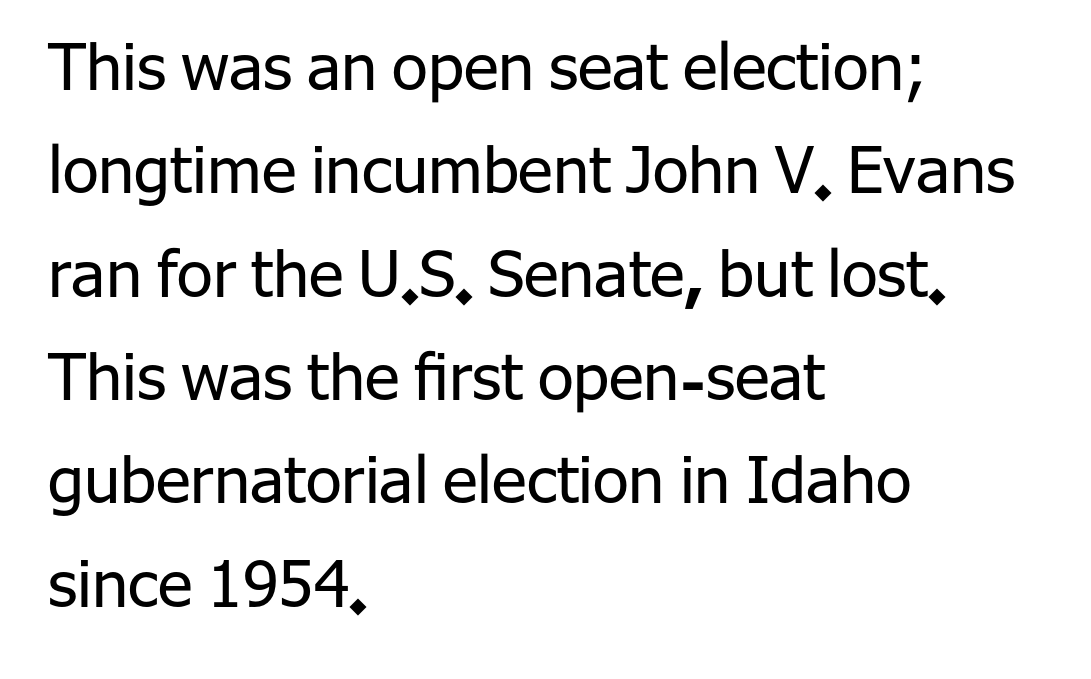
The passage shown is typed in a proportional face where columns would drift. The letters stand straight up with perfectly vertical stems. Heft: none added — not bold. The compositor pushed each line to the left boundary. Quick note: interline space is typical.
